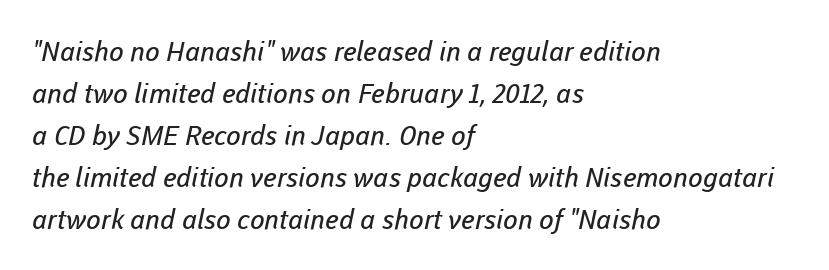
Q: Is the text bold? A: No.
Q: Is the text underlined? A: No.
Q: How is the paragraph aligned? A: Left-aligned.
Q: Is the spacing between letters normal or unusually wide? A: Normal.
Q: Is the spacing between lines tight, normal or loose? A: Normal.
